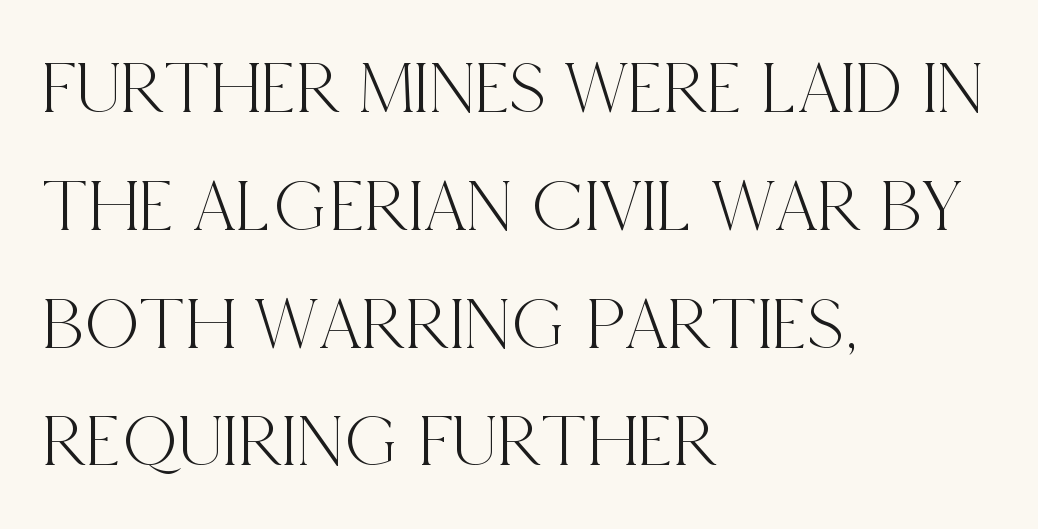
{"serif": "yes", "italic": "no", "width": "condensed", "x_height": "large", "monospaced": "no", "underline": "no", "align": "left", "line_spacing": "normal", "line_spacing_ratio": 1.55, "letter_spacing": "normal", "letter_spacing_em": 0.0, "glyph_px": 76}
